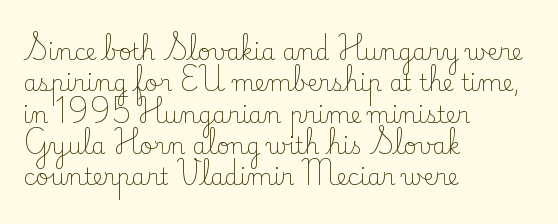
{"italic": "no", "bold": "no", "underline": "no", "align": "left", "line_spacing": "normal", "line_spacing_ratio": 1.36, "letter_spacing": "normal", "letter_spacing_em": 0.0, "glyph_px": 23}
